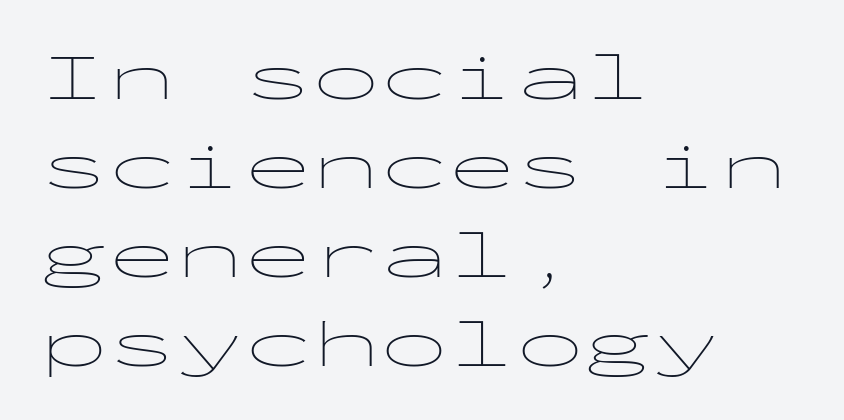
Q: Is the text bold? A: No.
Q: Is the text italic (slanted)? A: No, it is upright.
Q: Is the typeface a serif or a sans-serif typeface? A: Sans-serif.
Q: Is the text underlined? A: No.
Q: How is the paragraph aligned? A: Left-aligned.
Q: Is the spacing between letters normal or unusually wide? A: Normal.
Q: Is the spacing between lines tight, normal or loose? A: Normal.
Q: Width (condensed, normal, or wide)? A: Wide.
Q: Stroke contrast? A: Low.
Q: x-height? A: Medium.
Q: Monospaced? A: Yes.
